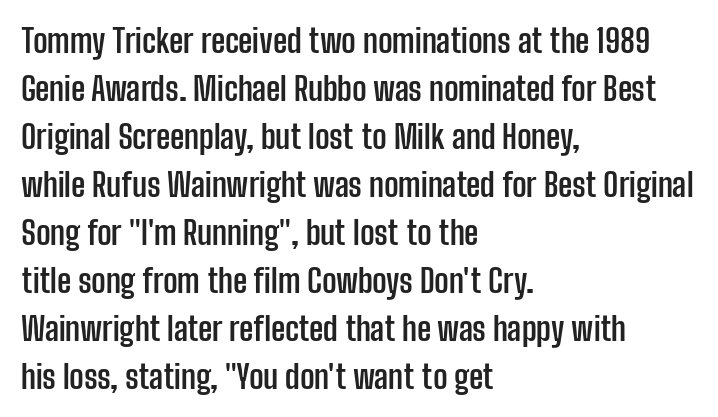
{"serif": "no", "italic": "no", "bold": "yes", "weight": "semibold", "width": "condensed", "stroke_contrast": "low", "x_height": "medium", "monospaced": "no", "underline": "no", "align": "left", "line_spacing": "normal", "line_spacing_ratio": 1.5, "letter_spacing": "normal", "letter_spacing_em": 0.0, "glyph_px": 32}
